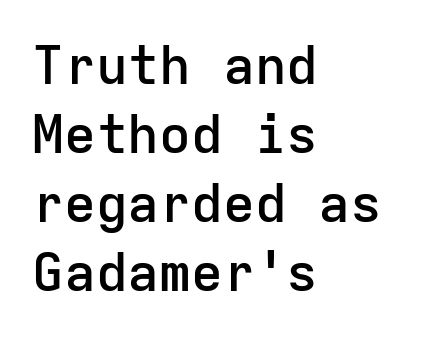
Q: Is the text bold? A: Semi-bold.
Q: Is the text italic (slanted)? A: No, it is upright.
Q: Is the typeface a serif or a sans-serif typeface? A: Sans-serif.
Q: Is the text underlined? A: No.
Q: How is the paragraph aligned? A: Left-aligned.
Q: Is the spacing between letters normal or unusually wide? A: Normal.
Q: Is the spacing between lines tight, normal or loose? A: Normal.
Q: Width (condensed, normal, or wide)? A: Normal.
Q: Stroke contrast? A: Low.
Q: x-height? A: Medium.
Q: Monospaced? A: Yes.
